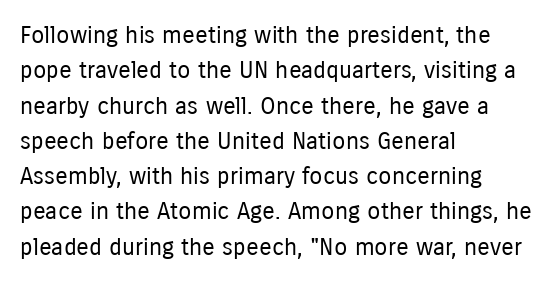
Q: Is the text bold? A: No.
Q: Is the text italic (slanted)? A: No, it is upright.
Q: Is the text underlined? A: No.
Q: How is the paragraph aligned? A: Left-aligned.
Q: Is the spacing between letters normal or unusually wide? A: Normal.
Q: Is the spacing between lines tight, normal or loose? A: Normal.
